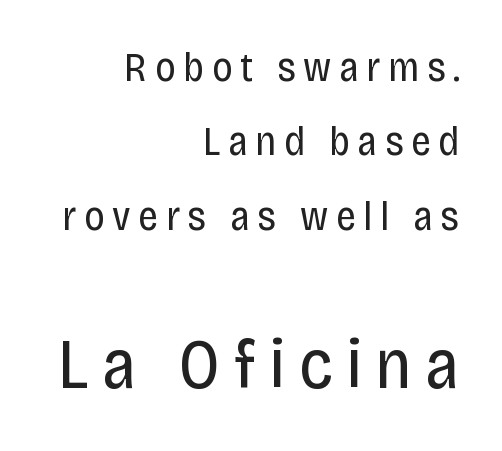
Q: Is the text bold? A: No.
Q: Is the text italic (slanted)? A: No, it is upright.
Q: Is the typeface a serif or a sans-serif typeface? A: Sans-serif.
Q: Is the text underlined? A: No.
Q: How is the paragraph aligned? A: Right-aligned.
Q: Which block of text is set in a larger size, the first (top) or the second (bottom)? A: The second (bottom) one.
Q: Width (condensed, normal, or wide)? A: Condensed.
Q: Stroke contrast? A: Low.
Q: x-height? A: Large.
Q: Monospaced? A: No.
